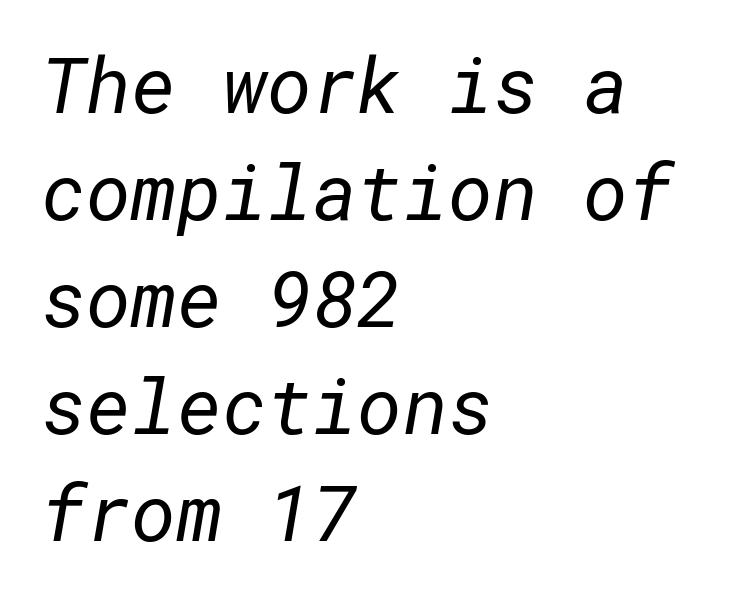
The line-height multiplier appears to be the usual default. These glyphs show unthickened strokes, regular width or finer. A typesetter would call this zero additional tracking. The typesetter chose a ragged-right arrangement here. The string is rendered with underlining switched off. The font family rendered here belongs to the sans-serif group.
